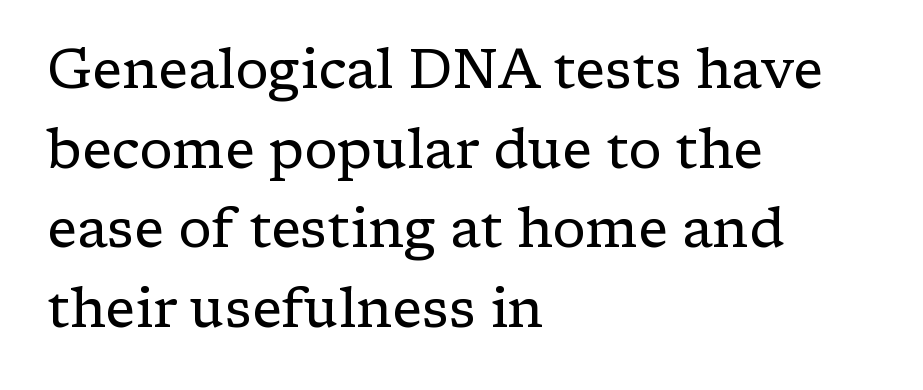
The image shows 55 px regular-weight serif type, upright; set left-aligned, normal line spacing (1.45x), normal letter spacing, not underlined; low stroke contrast and a medium x-height.
